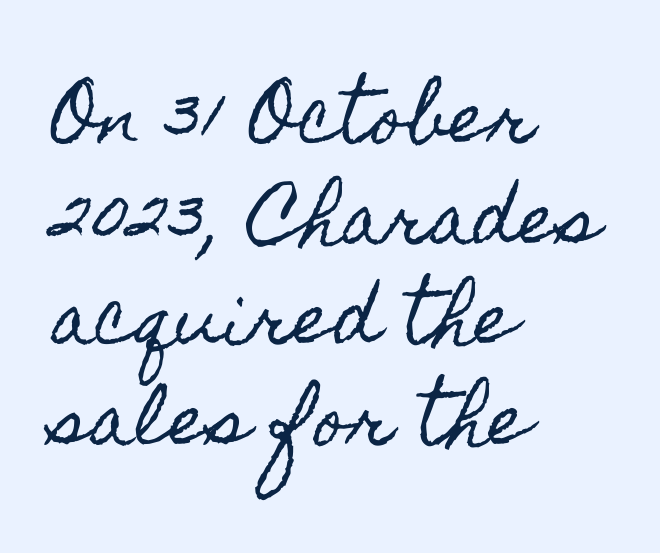
The passage is arranged the way most books set body copy — flush left. How are the letters spaced? Ordinarily, with no added tracking. These lines are rendered in a variable-pitch font. Normally led — the rows are evenly, conventionally spaced.
